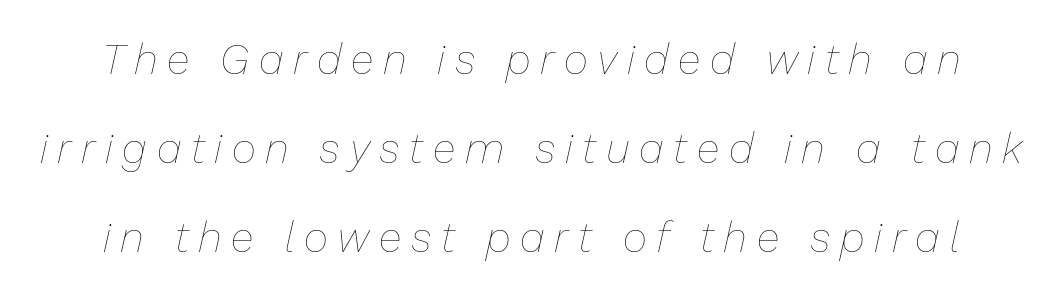
Here the designer chose a conventional face with non-uniform glyph widths. Does extra space separate the letters? Yes, quite a lot of it. Designer's note — italics engaged. The designer dialed line spacing up above the default.
